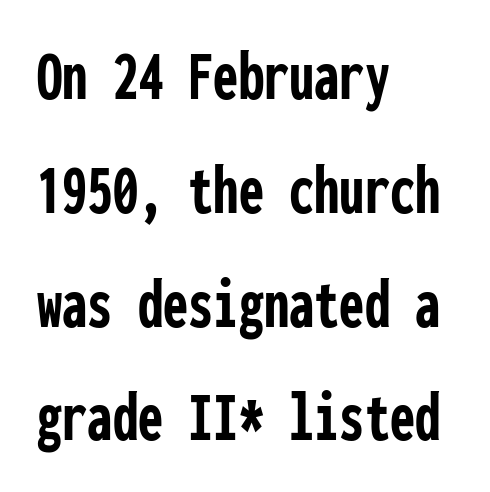
Q: Is the text bold? A: Yes.
Q: Is the text italic (slanted)? A: No, it is upright.
Q: Is the typeface a serif or a sans-serif typeface? A: Sans-serif.
Q: Is the text underlined? A: No.
Q: How is the paragraph aligned? A: Left-aligned.
Q: Is the spacing between letters normal or unusually wide? A: Normal.
Q: Is the spacing between lines tight, normal or loose? A: Normal.
Q: Width (condensed, normal, or wide)? A: Condensed.
Q: Stroke contrast? A: Low.
Q: x-height? A: Medium.
Q: Monospaced? A: Yes.
